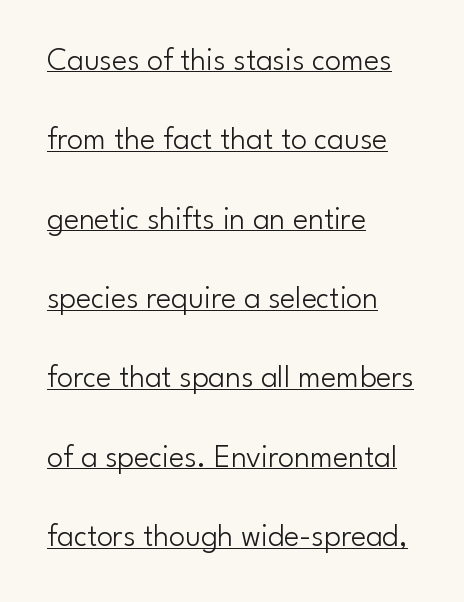
The image shows 32 px light sans-serif type, upright; set left-aligned, loose line spacing (2.48x), normal letter spacing, underlined; low stroke contrast and a small x-height.
